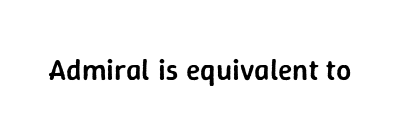
Q: Is the text bold? A: Semi-bold.
Q: Is the text italic (slanted)? A: No, it is upright.
Q: Is the typeface a serif or a sans-serif typeface? A: Sans-serif.
Q: Is the text underlined? A: No.
Q: Is the spacing between letters normal or unusually wide? A: Normal.
Q: Width (condensed, normal, or wide)? A: Normal.
Q: Stroke contrast? A: Low.
Q: x-height? A: Medium.
Q: Monospaced? A: No.
